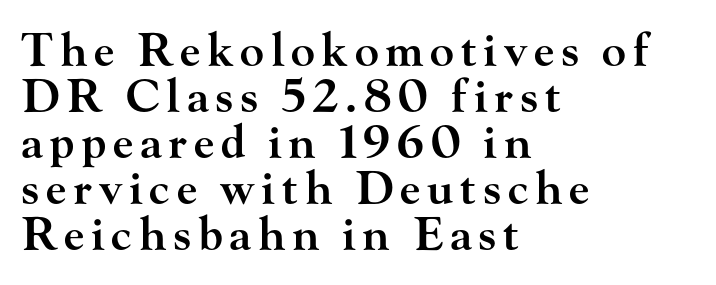
The image shows 45 px semibold, wide serif type, upright; set left-aligned, tight line spacing (1.02x), not underlined; high stroke contrast and a small x-height.
